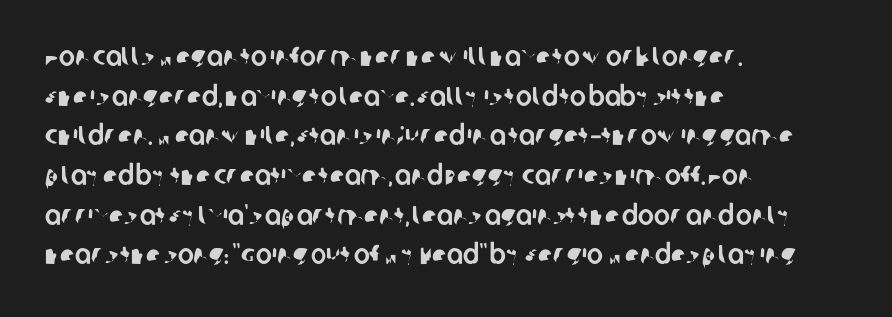
The image shows 27 px text type; set left-aligned, normal line spacing (1.47x), normal letter spacing, not underlined.
